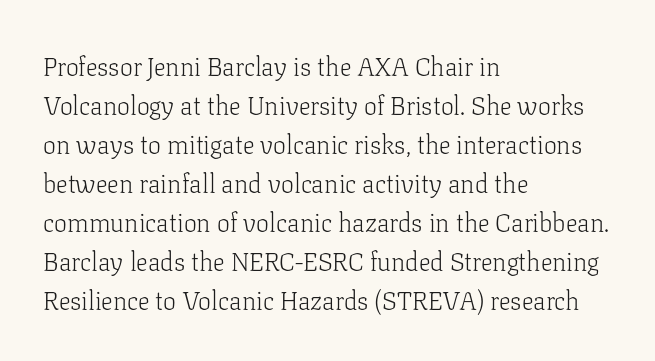
{"italic": "no", "bold": "no", "underline": "no", "align": "left", "line_spacing": "normal", "line_spacing_ratio": 1.5, "letter_spacing": "normal", "letter_spacing_em": 0.0, "glyph_px": 26}
